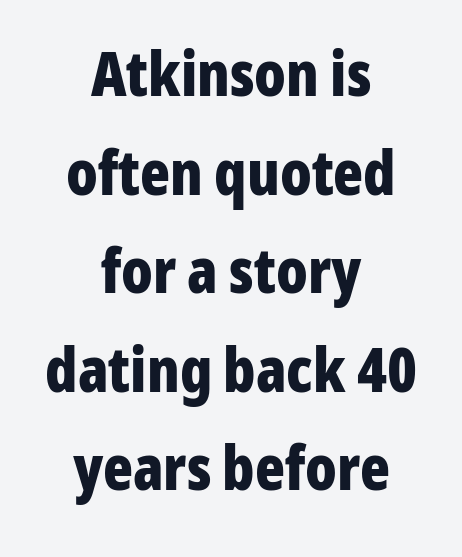
{"serif": "no", "italic": "no", "bold": "yes", "weight": "bold", "width": "condensed", "stroke_contrast": "low", "x_height": "medium", "monospaced": "no", "underline": "no", "align": "center", "line_spacing": "normal", "line_spacing_ratio": 1.59, "letter_spacing": "normal", "letter_spacing_em": 0.0, "glyph_px": 62}
